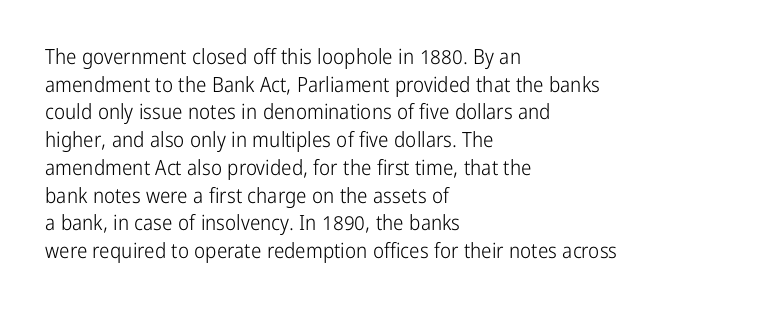
The image shows 21 px text type, upright; set left-aligned, normal line spacing (1.32x), normal letter spacing, not underlined.
